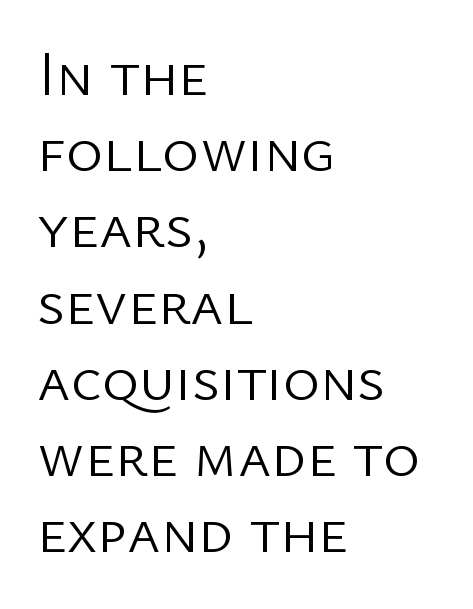
{"serif": "no", "italic": "no", "bold": "no", "weight": "light", "width": "normal", "stroke_contrast": "low", "x_height": "medium", "monospaced": "no", "underline": "no", "align": "left", "line_spacing_ratio": 1.21, "letter_spacing": "normal", "letter_spacing_em": 0.0, "glyph_px": 63}
